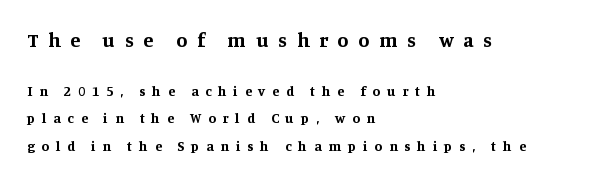
The image shows 20 px bold type, upright; set left-aligned, loose line spacing (1.95x), unusually wide letter spacing (+0.49 em), not underlined; the first (top) block is 1.43x larger.
